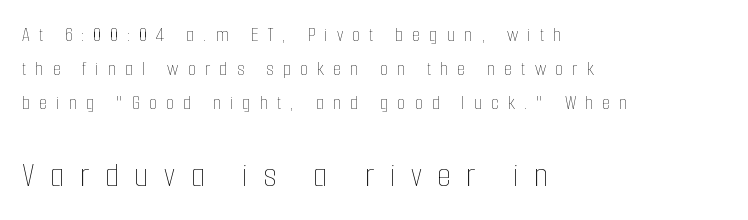
The image shows 36 px thin, condensed type, upright; set left-aligned, normal line spacing (1.63x), unusually wide letter spacing (+0.43 em), not underlined; the second (bottom) block is 1.71x larger; low stroke contrast and a medium x-height.
